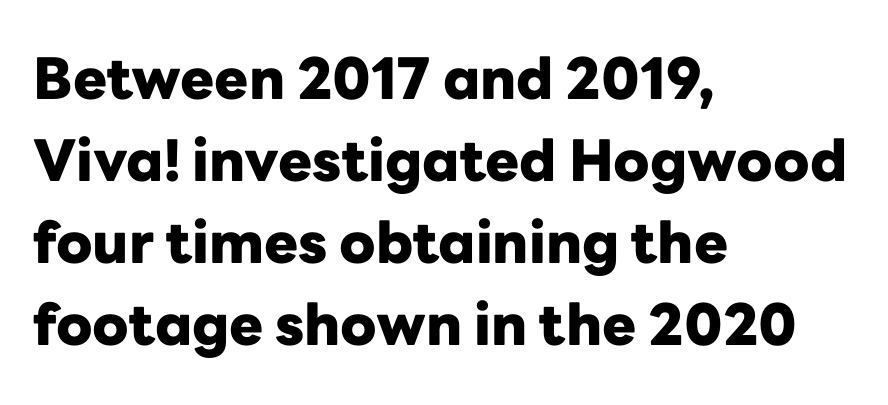
Plenty of ink on the page — the face is bold. Is there any slant? The stems are plumb. Baseline-to-baseline distance is the conventional proportion of letter height. Reading down the block, your eye returns to a fixed left position each line. I'd call this a sans setting — the letters go barefoot.
